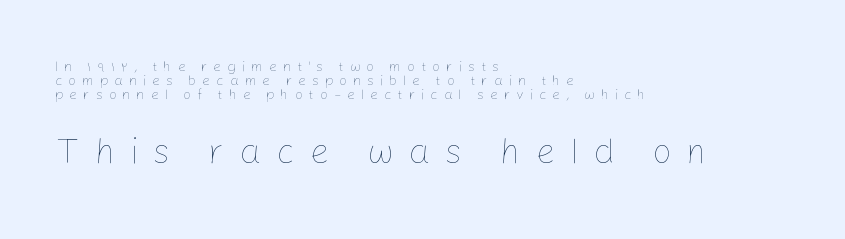
Alignment: flush left. Here the designer chose a conventional face with non-uniform glyph widths. The passage shown is not bold in any degree. Italic? Not at all — the glyphs are vertical.
